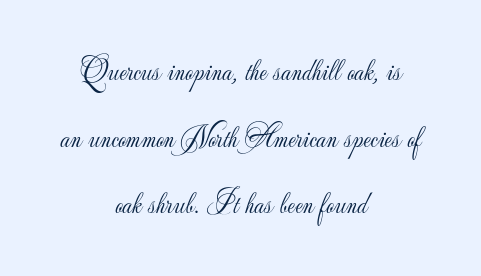
Heaviness? Minimal to ordinary, like unemphasized prose. Reading down the column, the eye jumps a long way to each next line. Notice how the passage keeps no hard edge, just a central spine. Short note: letters normally spaced.
